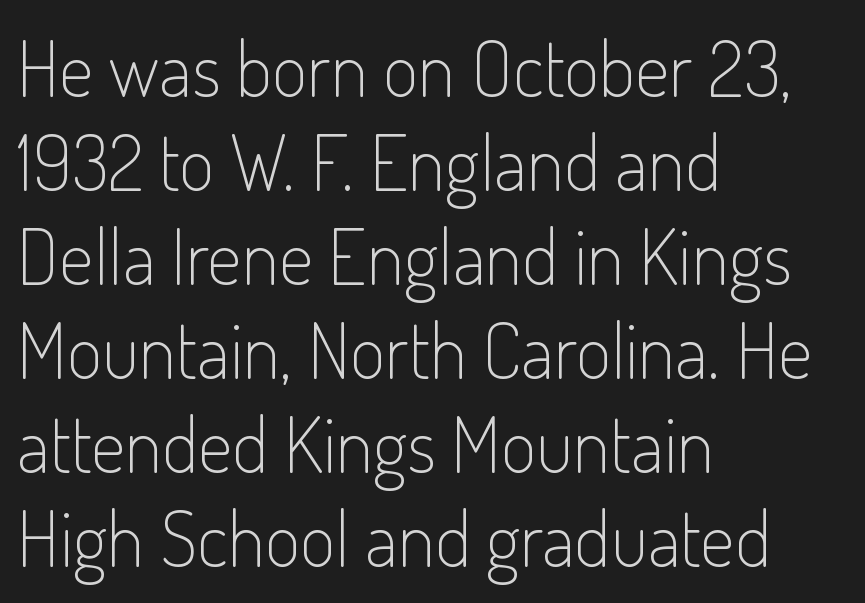
{"serif": "no", "italic": "no", "bold": "no", "weight": "light", "width": "condensed", "stroke_contrast": "low", "x_height": "small", "monospaced": "no", "underline": "no", "align": "left", "line_spacing_ratio": 1.22, "letter_spacing": "normal", "letter_spacing_em": 0.0, "glyph_px": 77}
